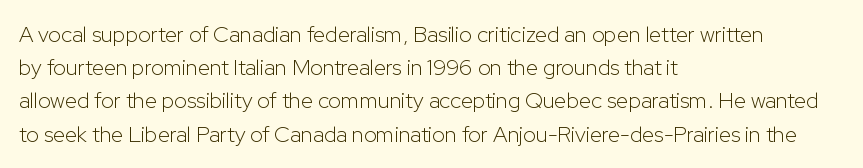
Q: Is the text bold? A: No.
Q: Is the text italic (slanted)? A: No, it is upright.
Q: Is the text underlined? A: No.
Q: How is the paragraph aligned? A: Left-aligned.
Q: Is the spacing between letters normal or unusually wide? A: Normal.
Q: Is the spacing between lines tight, normal or loose? A: Normal.
